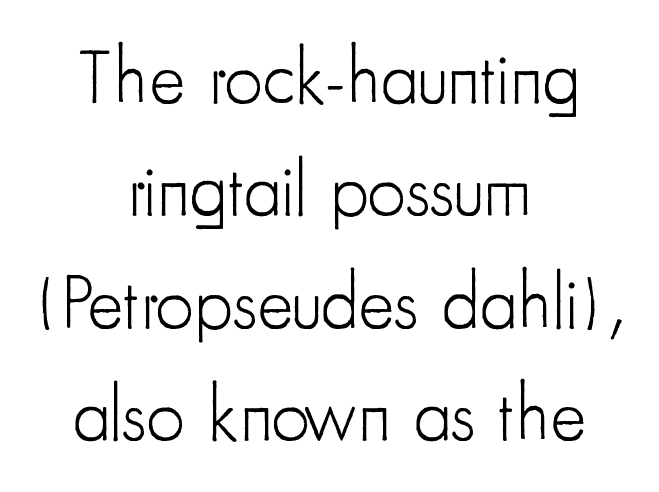
The image shows 76 px light, condensed sans-serif type, upright; set centered, normal line spacing (1.48x), normal letter spacing, not underlined; low stroke contrast and a small x-height.
